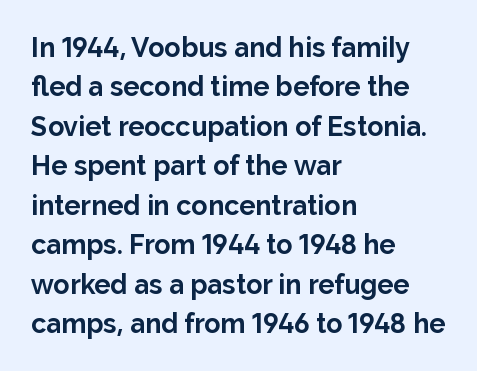
Q: Is the text bold? A: Yes.
Q: Is the text italic (slanted)? A: No, it is upright.
Q: Is the text underlined? A: No.
Q: How is the paragraph aligned? A: Left-aligned.
Q: Is the spacing between letters normal or unusually wide? A: Normal.
Q: Is the spacing between lines tight, normal or loose? A: Normal.
